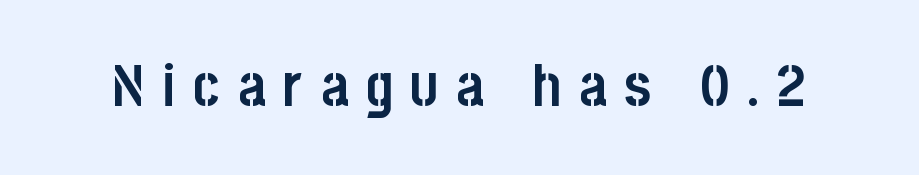
Q: Is the text bold? A: Yes.
Q: Is the text italic (slanted)? A: No, it is upright.
Q: Is the typeface a serif or a sans-serif typeface? A: Sans-serif.
Q: Is the text underlined? A: No.
Q: Is the spacing between letters normal or unusually wide? A: Unusually wide.
Q: Width (condensed, normal, or wide)? A: Condensed.
Q: Stroke contrast? A: Low.
Q: x-height? A: Large.
Q: Monospaced? A: No.
